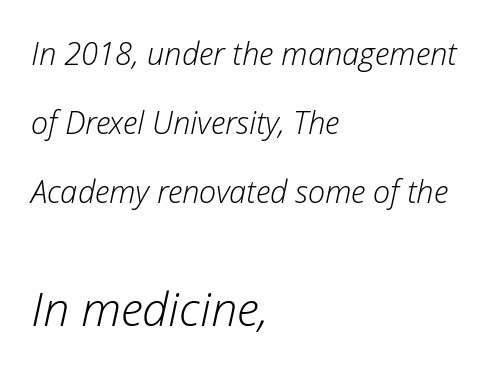
Q: Is the text bold? A: No.
Q: Is the text italic (slanted)? A: Yes, it leans right by about 12 degrees.
Q: Is the text underlined? A: No.
Q: How is the paragraph aligned? A: Left-aligned.
Q: Is the spacing between letters normal or unusually wide? A: Normal.
Q: Is the spacing between lines tight, normal or loose? A: Loose.
Q: Which block of text is set in a larger size, the first (top) or the second (bottom)? A: The second (bottom) one.
Q: Width (condensed, normal, or wide)? A: Normal.
Q: Stroke contrast? A: Low.
Q: x-height? A: Medium.
Q: Monospaced? A: No.
